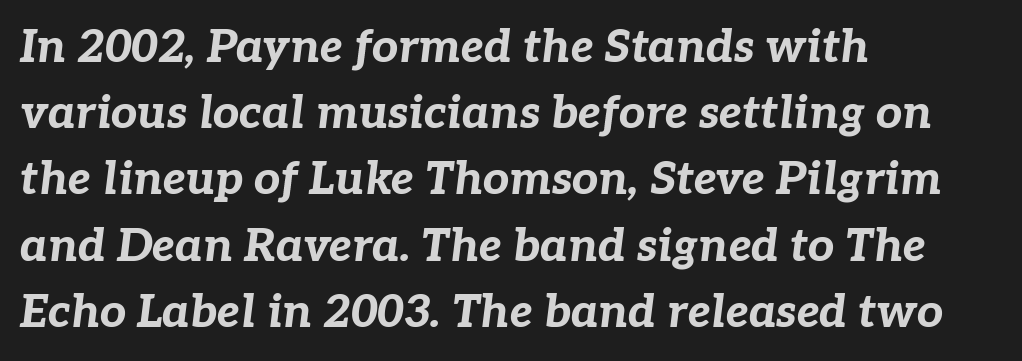
The image shows 46 px bold type, italic (leaning right); set left-aligned, normal line spacing (1.44x), normal letter spacing, not underlined; low stroke contrast and a medium x-height.
